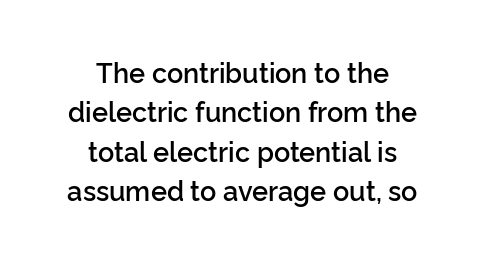
The image shows 27 px text type, upright; set centered, normal line spacing (1.46x), normal letter spacing, not underlined.
